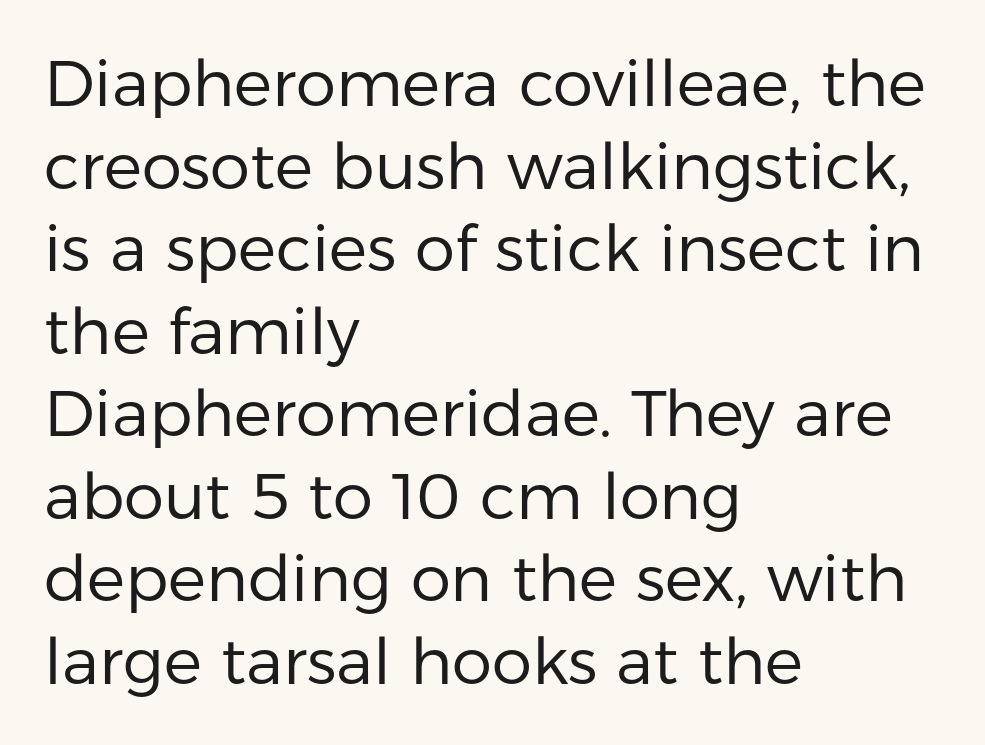
Looks like regular typesetting: each glyph gets only the width it needs. Tall strokes in this sample are plumb rather than angled. Any mark beneath the type? The region is blank. Normally led — the rows are evenly, conventionally spaced. The font sits on the lighter half of the weight spectrum, regular included. You could call the tracking neutral — neither tight nor loose.
